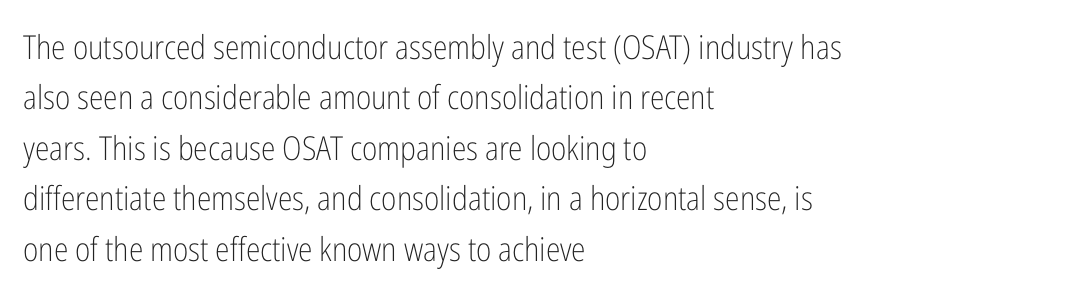
Q: Is the text bold? A: No.
Q: Is the text italic (slanted)? A: No, it is upright.
Q: Is the typeface a serif or a sans-serif typeface? A: Sans-serif.
Q: Is the text underlined? A: No.
Q: How is the paragraph aligned? A: Left-aligned.
Q: Is the spacing between letters normal or unusually wide? A: Normal.
Q: Is the spacing between lines tight, normal or loose? A: Normal.
Q: Width (condensed, normal, or wide)? A: Condensed.
Q: Stroke contrast? A: Low.
Q: x-height? A: Medium.
Q: Monospaced? A: No.
